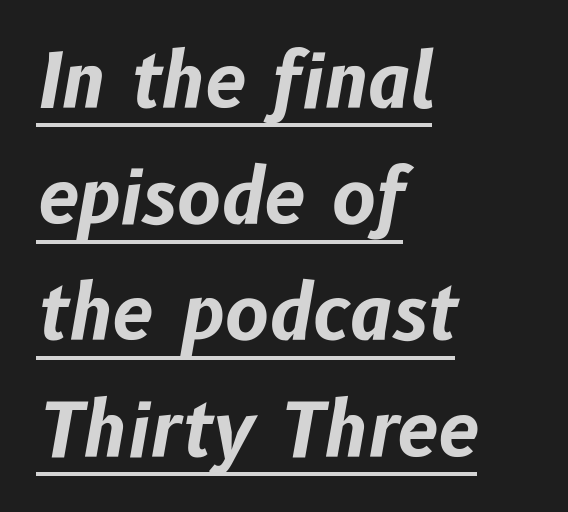
{"italic": "yes", "lean": "right", "slant_degrees": 10, "bold": "yes", "weight": "bold", "width": "normal", "stroke_contrast": "low", "x_height": "medium", "monospaced": "no", "underline": "yes", "align": "left", "line_spacing": "normal", "line_spacing_ratio": 1.57, "letter_spacing": "normal", "letter_spacing_em": 0.0, "glyph_px": 74}
